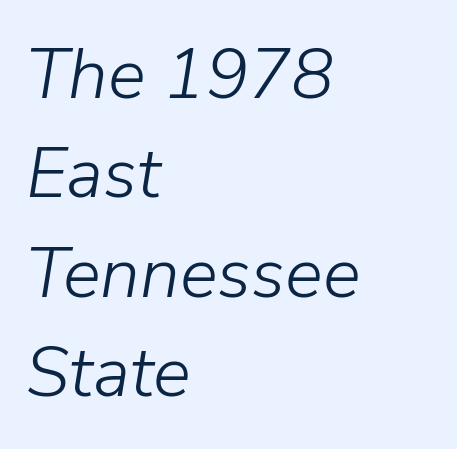
The letters look calm and open, with moderate or lighter stems. The foot of each line stays bare and open. What's the leading like? Ordinary, nothing unusual. Is this a fixed-width face? No — the glyphs have proportional, varying widths. The rendering keeps characters at their native spacing. Slanted lettering throughout.
